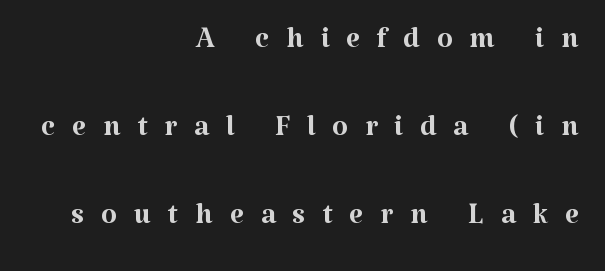
The space directly below the letters is spotless. Does the type have serifs? Yes, each stem ends in a small foot. A quiet, ordinary-to-light weight characterises the typeface. This is roman type, the default non-slanted kind.
